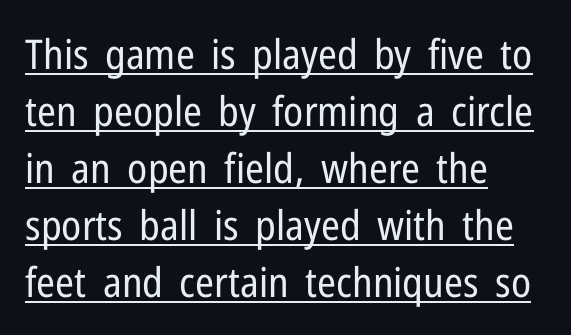
Q: Is the text bold? A: No.
Q: Is the text italic (slanted)? A: No, it is upright.
Q: Is the typeface a serif or a sans-serif typeface? A: Sans-serif.
Q: Is the text underlined? A: Yes.
Q: How is the paragraph aligned? A: Left-aligned.
Q: Is the spacing between letters normal or unusually wide? A: Normal.
Q: Is the spacing between lines tight, normal or loose? A: Normal.
Q: Width (condensed, normal, or wide)? A: Condensed.
Q: Stroke contrast? A: Low.
Q: x-height? A: Medium.
Q: Monospaced? A: No.
